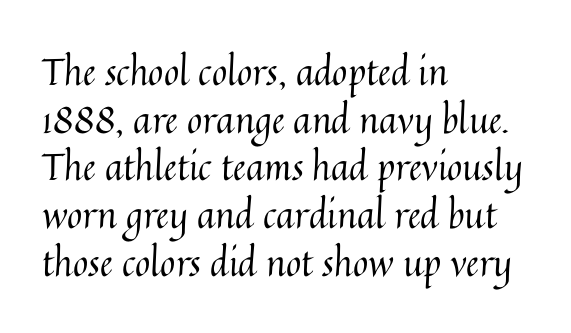
{"bold": "no", "weight": "regular", "width": "normal", "stroke_contrast": "medium", "x_height": "medium", "monospaced": "no", "underline": "no", "align": "left", "line_spacing": "normal", "line_spacing_ratio": 1.29, "letter_spacing": "normal", "letter_spacing_em": 0.0, "glyph_px": 37}
